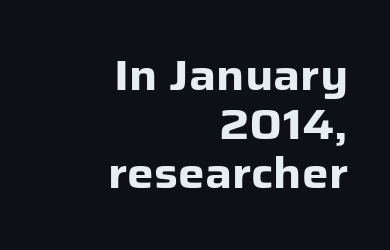
Q: Is the text bold? A: Yes.
Q: Is the text italic (slanted)? A: No, it is upright.
Q: Is the typeface a serif or a sans-serif typeface? A: Sans-serif.
Q: Is the text underlined? A: No.
Q: How is the paragraph aligned? A: Right-aligned.
Q: Is the spacing between letters normal or unusually wide? A: Normal.
Q: Width (condensed, normal, or wide)? A: Normal.
Q: Stroke contrast? A: Low.
Q: x-height? A: Medium.
Q: Monospaced? A: No.
